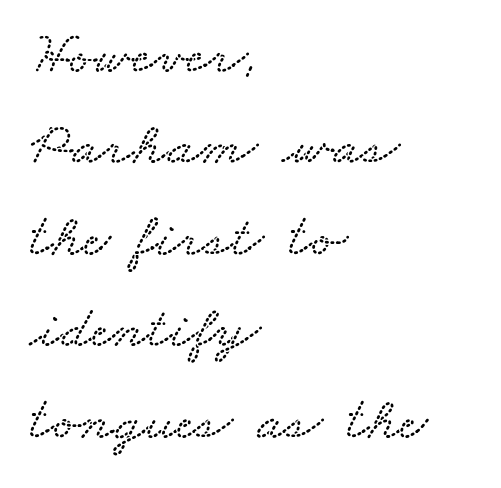
All the whitespace from short lines collects on the right. How would I describe the line gaps? Plain and ordinary. Varying glyph widths throughout — classic text-font behaviour. The letterforms sit shoulder to shoulder at normal distance. Letters rest on an invisible, unmarked baseline.
